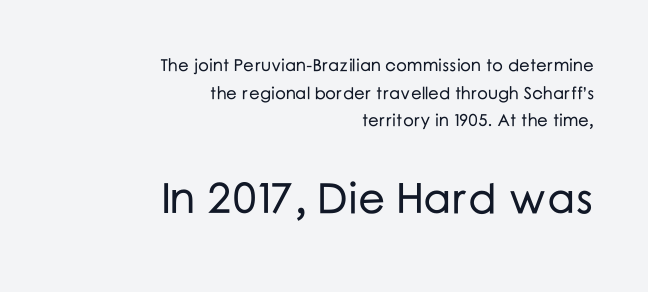
The image shows 43 px sans-serif type, upright; set right-aligned, normal line spacing (1.62x), normal letter spacing, not underlined; the second (bottom) block is 2.53x larger; low stroke contrast and a medium x-height.
